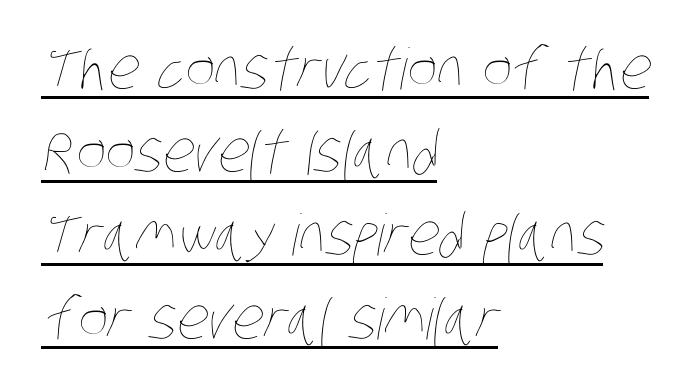
The image shows 57 px thin, condensed type; set left-aligned, normal line spacing (1.46x), normal letter spacing, underlined; low stroke contrast and a large x-height.
